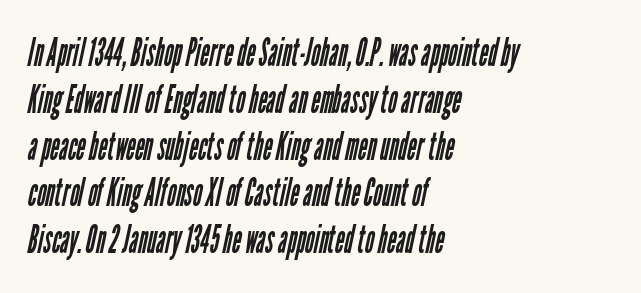
Q: Is the text bold? A: No.
Q: Is the typeface a serif or a sans-serif typeface? A: Sans-serif.
Q: Is the text underlined? A: No.
Q: How is the paragraph aligned? A: Left-aligned.
Q: Is the spacing between letters normal or unusually wide? A: Normal.
Q: Width (condensed, normal, or wide)? A: Condensed.
Q: Stroke contrast? A: Low.
Q: x-height? A: Medium.
Q: Monospaced? A: No.
